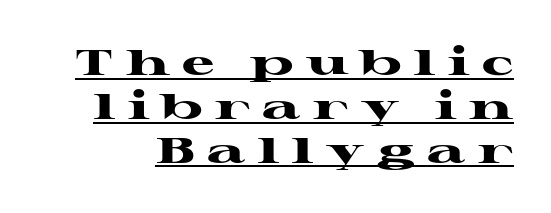
{"serif": "yes", "italic": "no", "bold": "yes", "weight": "heavy", "width": "wide", "stroke_contrast": "high", "x_height": "medium", "monospaced": "no", "underline": "yes", "line_spacing_ratio": 1.22, "letter_spacing": "wide", "letter_spacing_em": 0.35, "glyph_px": 36}
